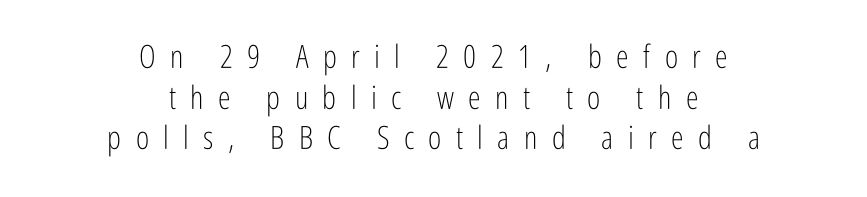
The image shows 32 px light, condensed sans-serif type, upright; set centered, normal line spacing (1.27x), unusually wide letter spacing (+0.45 em), not underlined; low stroke contrast and a medium x-height.
